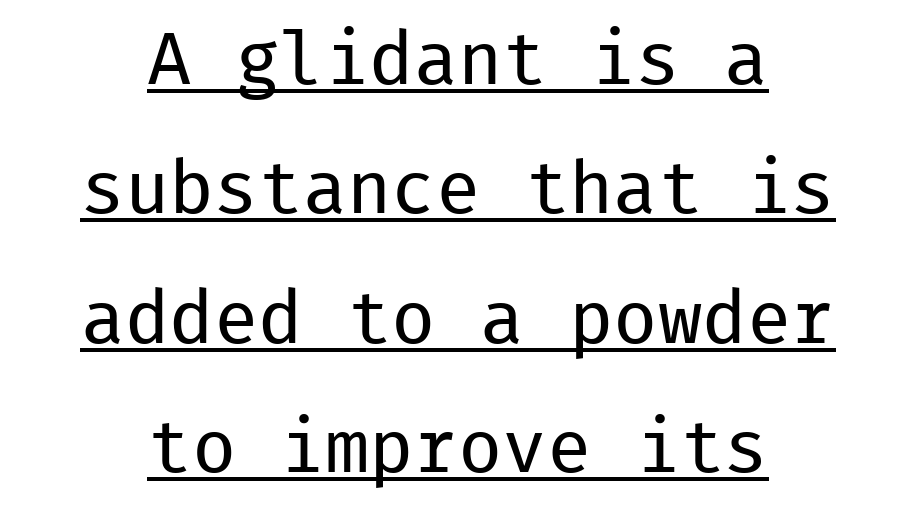
The image shows 74 px regular-weight sans-serif type, upright, monospaced; set centered, line spacing 1.75x, normal letter spacing, underlined; low stroke contrast and a medium x-height.
